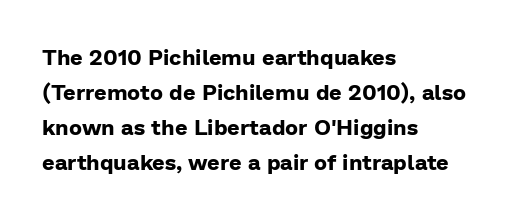
Horizontal bands of white between lines are of average thickness. The rendering keeps characters at their native spacing. Line beginnings align vertically; line endings do not. The font is running at its bold setting. No italicization has been applied; the sample stays upright.
